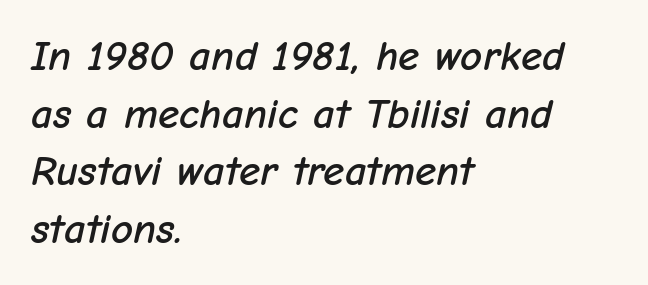
The image shows 43 px text type, italic (leaning right); set left-aligned, normal line spacing (1.34x), normal letter spacing, not underlined; low stroke contrast and a medium x-height.
